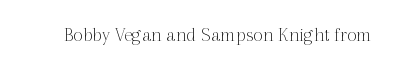
Q: Is the text bold? A: No.
Q: Is the text italic (slanted)? A: No, it is upright.
Q: Is the text underlined? A: No.
Q: Is the spacing between letters normal or unusually wide? A: Normal.
